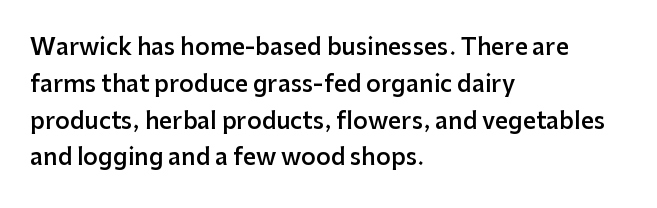
The image shows 23 px text type, upright; set left-aligned, normal line spacing (1.6x), normal letter spacing, not underlined.
